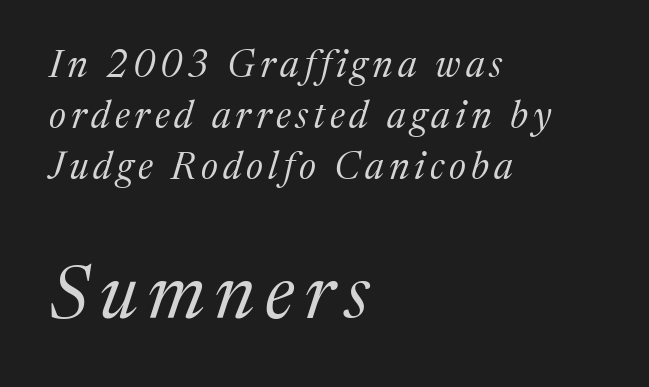
Small tapered or slab feet sit at the stroke ends, so this counts as serif. Line starts are locked; line ends wander. Note the varied advance widths — an 'i' is clearly narrower than an 'm'. Quick note: underline off.
